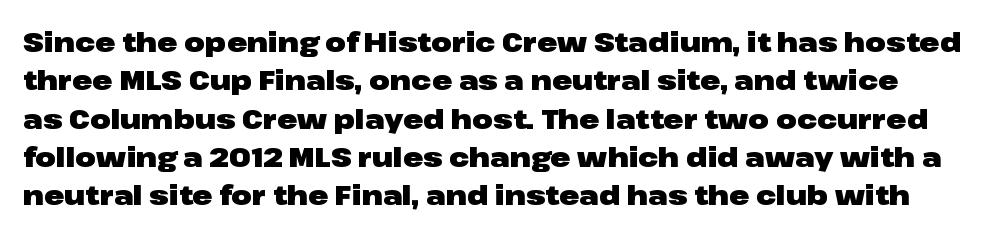
Q: Is the text bold? A: Yes.
Q: Is the text italic (slanted)? A: No, it is upright.
Q: Is the text underlined? A: No.
Q: Is the spacing between letters normal or unusually wide? A: Normal.
Q: Is the spacing between lines tight, normal or loose? A: Normal.
